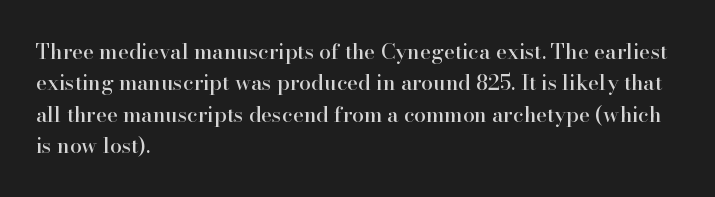
{"italic": "no", "underline": "no", "align": "left", "line_spacing": "normal", "line_spacing_ratio": 1.5, "letter_spacing": "normal", "letter_spacing_em": 0.0, "glyph_px": 21}
